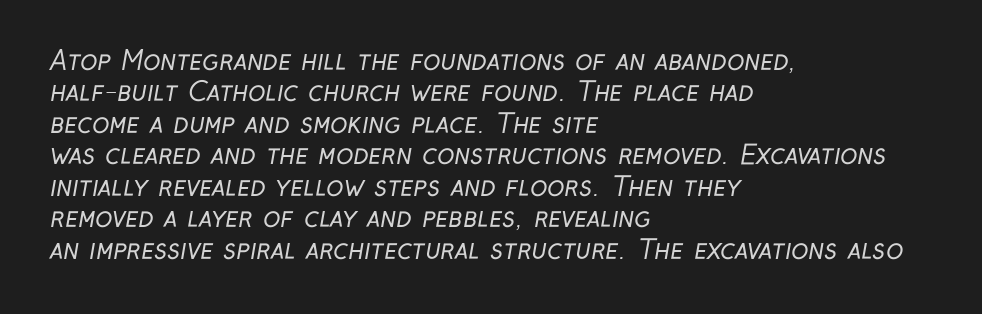
Q: Is the text bold? A: No.
Q: Is the text underlined? A: No.
Q: How is the paragraph aligned? A: Left-aligned.
Q: Is the spacing between letters normal or unusually wide? A: Normal.
